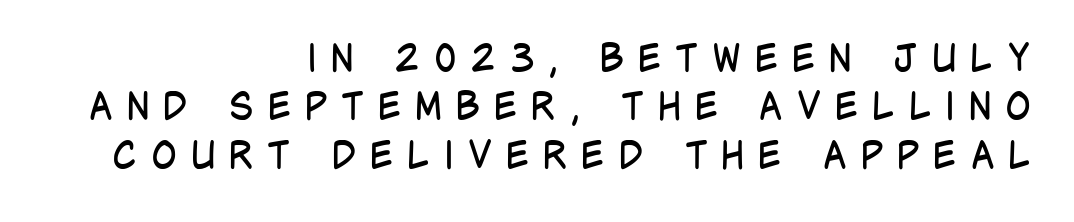
The image shows 38 px regular-weight, condensed sans-serif type, upright; set right-aligned, normal line spacing (1.27x), unusually wide letter spacing (+0.36 em), not underlined; low stroke contrast and a large x-height.
